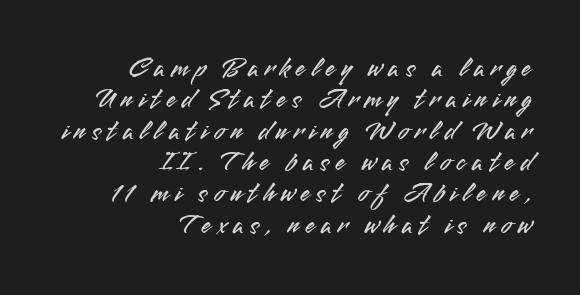
{"serif": "no", "width": "normal", "stroke_contrast": "medium", "x_height": "small", "monospaced": "no", "underline": "no", "align": "right", "line_spacing": "tight", "line_spacing_ratio": 1.12, "letter_spacing": "wide", "letter_spacing_em": 0.21, "glyph_px": 28}
